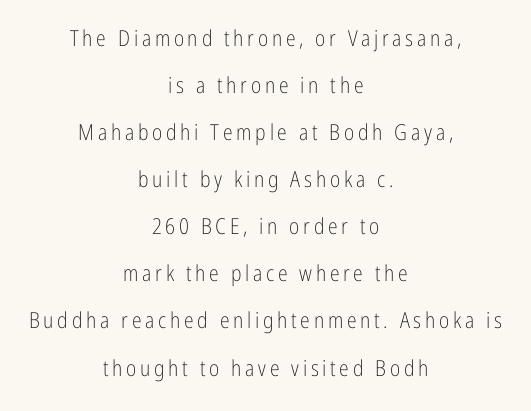
In terms of leading, this rendering errs on the spacious side. The passage is arranged like a title page — every line centered. The gap between lines stays unmarked. Italic: no, the glyphs are upright roman. No heavy texture on the line: the type isn't bold.
